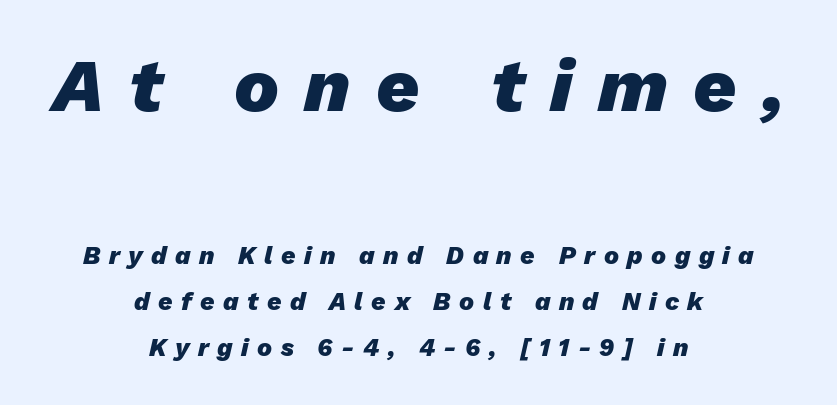
The image shows 75 px heavy type, italic (leaning right); set centered, line spacing 1.85x, unusually wide letter spacing (+0.34 em), not underlined; the first (top) block is 3.0x larger; low stroke contrast and a medium x-height.
